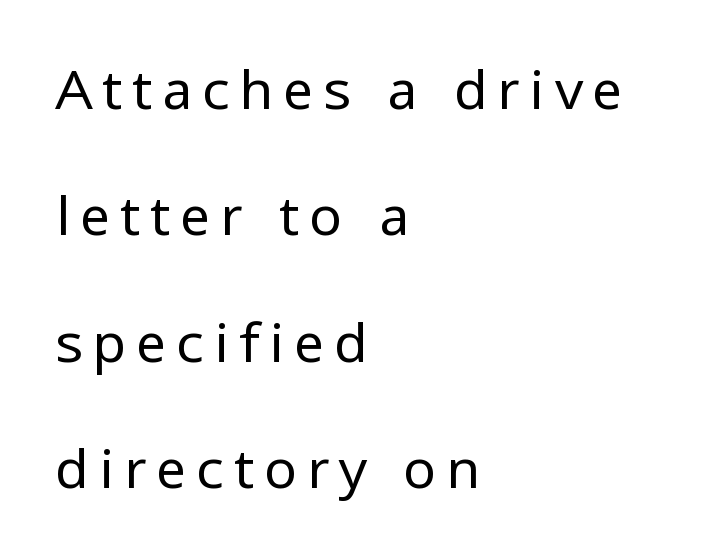
The image shows 55 px regular-weight sans-serif type, upright; set left-aligned, loose line spacing (2.3x), not underlined; low stroke contrast and a medium x-height.
